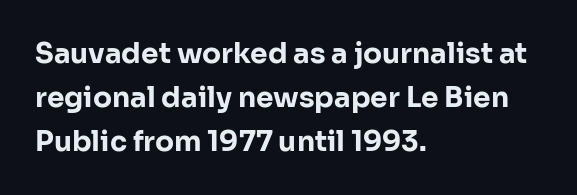
A sans-serif font was chosen for this passage. Observe the ordinary spacing: letters are neighbours, not strangers. Designer's note — italics off, roman on. Caption: multi-line text, flush left, ragged right. You'd pick this weight for a headline — it's a proper bold.
